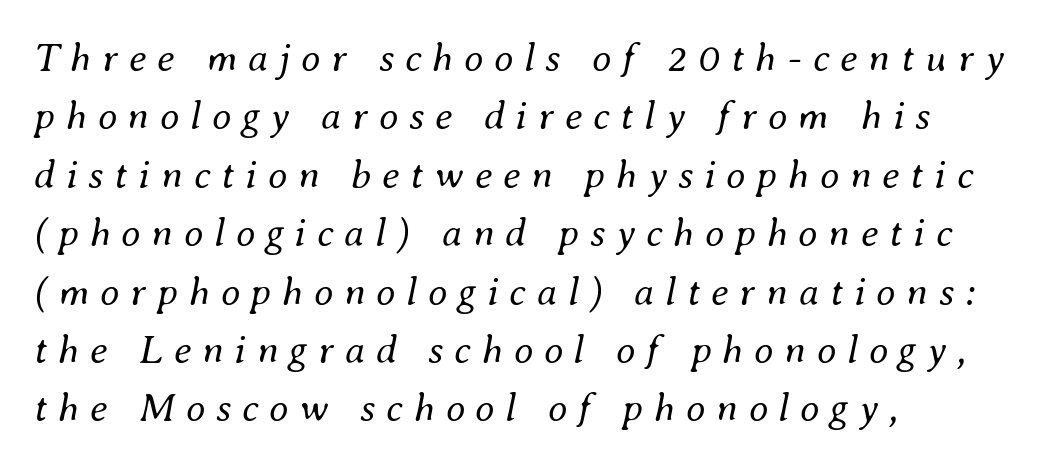
{"italic": "yes", "lean": "right", "slant_degrees": 8, "bold": "no", "weight": "regular", "width": "normal", "stroke_contrast": "medium", "x_height": "small", "monospaced": "no", "underline": "no", "align": "left", "line_spacing": "normal", "line_spacing_ratio": 1.46, "letter_spacing": "wide", "letter_spacing_em": 0.27, "glyph_px": 40}
